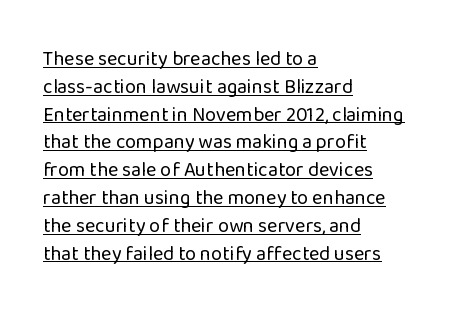
The image shows 20 px text type, upright; set left-aligned, normal line spacing (1.39x), normal letter spacing, underlined.
